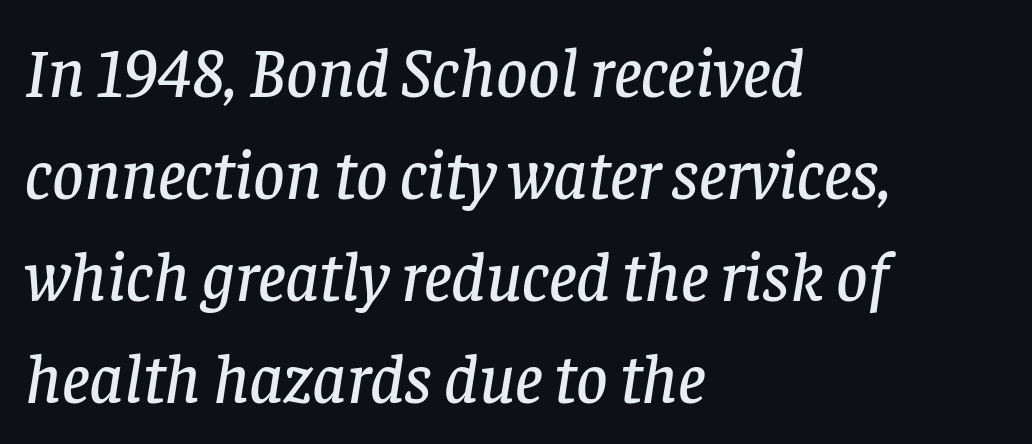
The image shows 69 px serif type, italic (leaning right); set left-aligned, normal line spacing (1.48x), normal letter spacing, not underlined; low stroke contrast and a large x-height.
